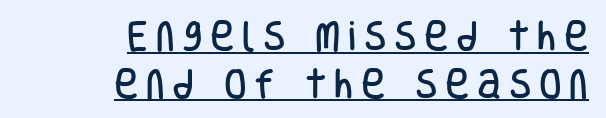
{"serif": "no", "italic": "no", "width": "condensed", "stroke_contrast": "low", "x_height": "large", "monospaced": "no", "underline": "yes", "align": "right", "line_spacing": "normal", "line_spacing_ratio": 1.45, "letter_spacing": "wide", "letter_spacing_em": 0.23, "glyph_px": 33}
